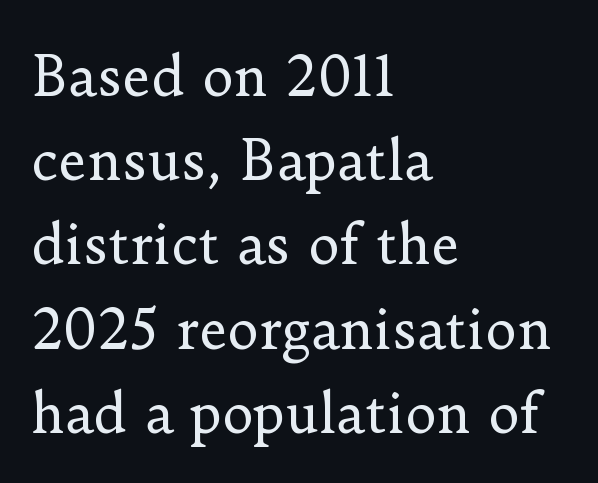
A serif font was chosen for this passage. The space directly below the letters is spotless. The typesetter chose a ragged-right arrangement here. Each letter keeps its own natural width here, so spacing adapts to shape.
